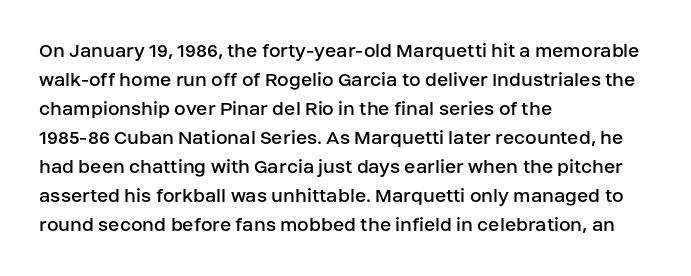
Letters rest on an invisible, unmarked baseline. Heaviness? Minimal to ordinary, like unemphasized prose. The rendering anchors every line to the left-hand side. The line-height multiplier appears to be the usual default.
